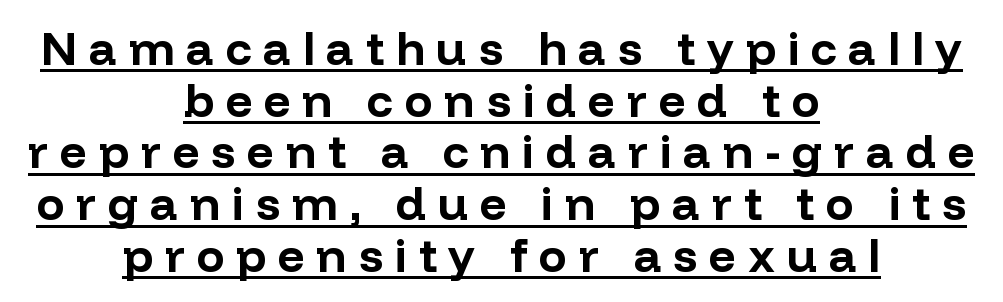
The image shows 47 px bold sans-serif type, upright; set centered, tight line spacing (1.1x), unusually wide letter spacing (+0.25 em), underlined; low stroke contrast and a medium x-height.
